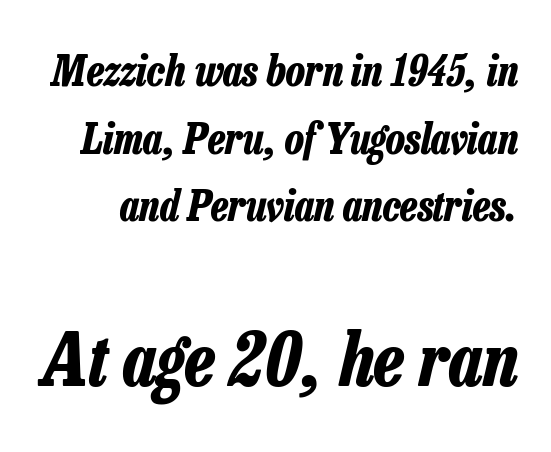
The image shows 73 px bold, condensed type, italic (leaning right); set normal line spacing (1.61x), normal letter spacing, not underlined; the second (bottom) block is 1.74x larger; low stroke contrast and a medium x-height.
